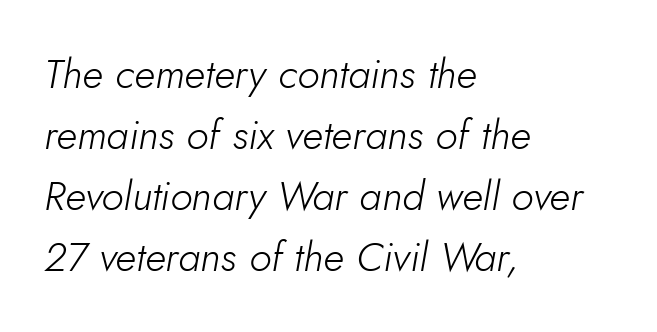
Is the block centered? No — it sits flush against the left margin. Note the varied advance widths — an 'i' is clearly narrower than an 'm'. Interline gaps are of average width in this sample. Honestly, the letter spacing is just normal — you wouldn't notice it. The typography opts for an oblique posture over an upright one.
